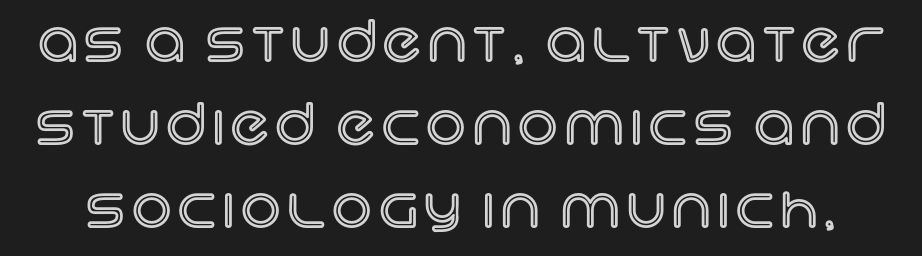
Quick note: underline off. These lines are rendered in a variable-pitch font. Posture: straight, roman, zero tilt. In terms of leading, this rendering sits right in the middle.
